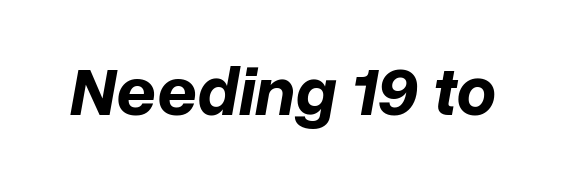
Is this a fixed-width face? No — the glyphs have proportional, varying widths. The sample has been set heavy, in full bold. Glyph-to-glyph distance matches everyday printed text. The words here are not underlined. Is the type slanted? Yes — the strokes lean at a clear angle.
